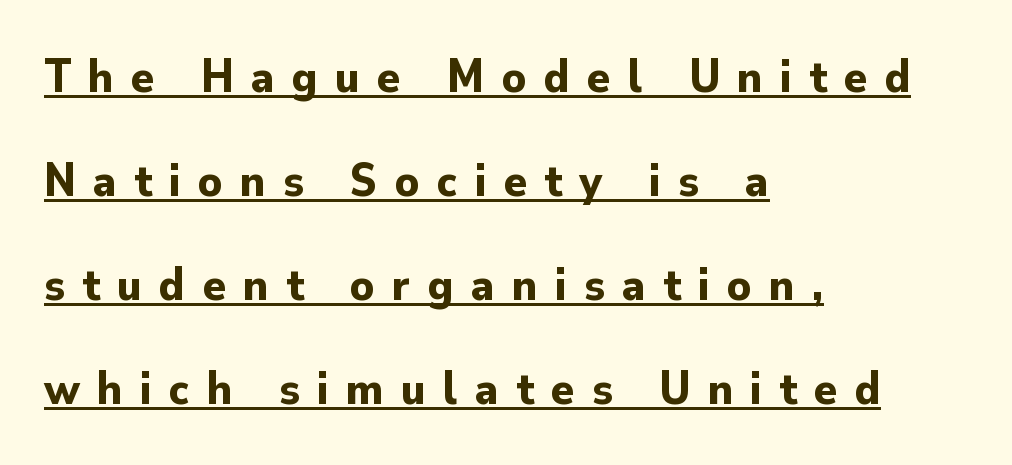
The image shows 47 px bold sans-serif type, upright; set left-aligned, loose line spacing (2.21x), unusually wide letter spacing (+0.37 em), underlined; low stroke contrast and a small x-height.
